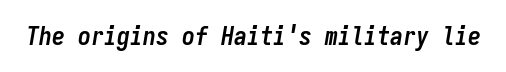
The image shows 26 px bold type, italic (leaning right); set normal letter spacing, not underlined.
